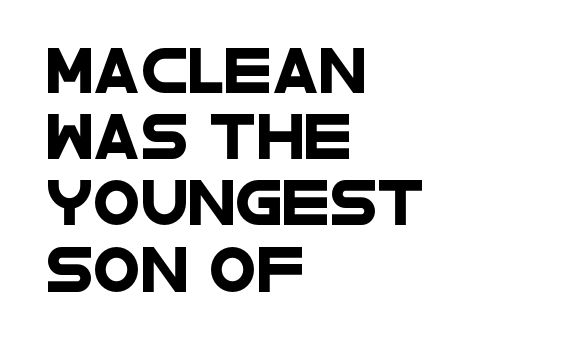
{"serif": "no", "width": "wide", "stroke_contrast": "low", "x_height": "large", "monospaced": "no", "underline": "no", "align": "left", "line_spacing": "normal", "line_spacing_ratio": 1.54, "letter_spacing": "normal", "letter_spacing_em": 0.0, "glyph_px": 43}
